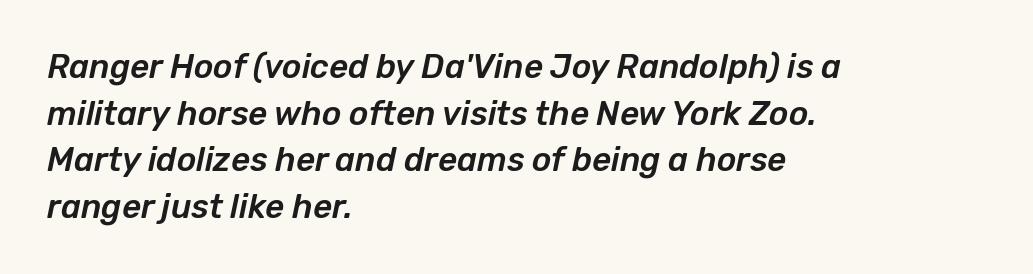
The image shows 33 px text type, italic (leaning right); set left-aligned, normal line spacing (1.41x), normal letter spacing, not underlined; low stroke contrast and a medium x-height.
